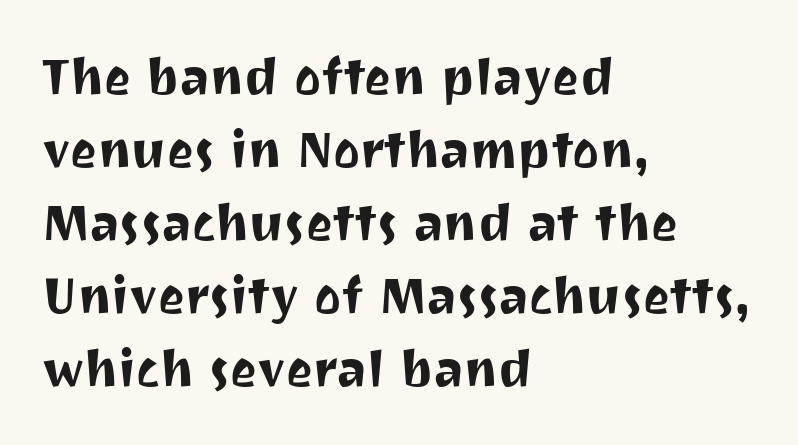
{"serif": "no", "italic": "no", "width": "normal", "stroke_contrast": "medium", "x_height": "medium", "monospaced": "no", "underline": "no", "align": "left", "line_spacing": "normal", "line_spacing_ratio": 1.43, "letter_spacing": "normal", "letter_spacing_em": 0.0, "glyph_px": 51}
